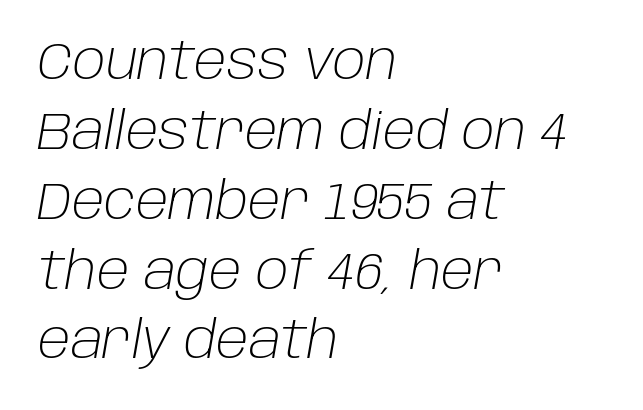
The image shows 51 px light type, italic (leaning right); set left-aligned, normal line spacing (1.37x), normal letter spacing, not underlined; low stroke contrast and a large x-height.
